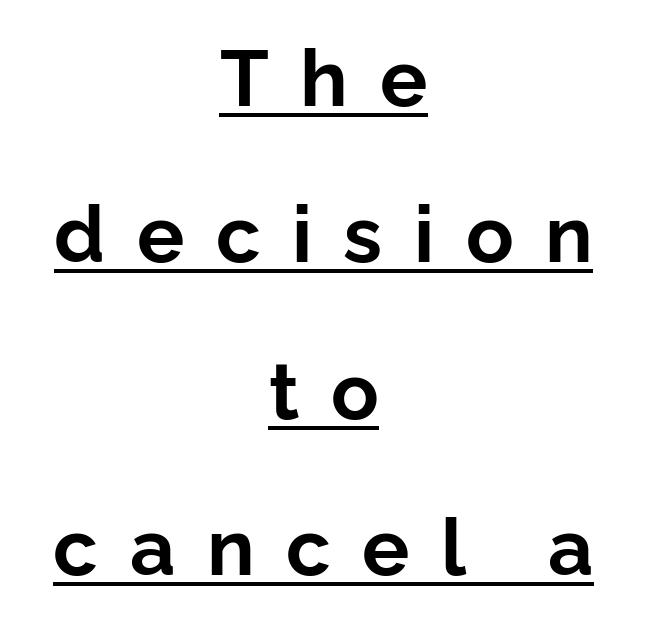
The passage shown is typeset with a sans-serif family. Compared with an ordinary text face, these strokes are far heavier — a full bold. Alignment: centered. Tracking value appears strongly positive — letters spread wide.
